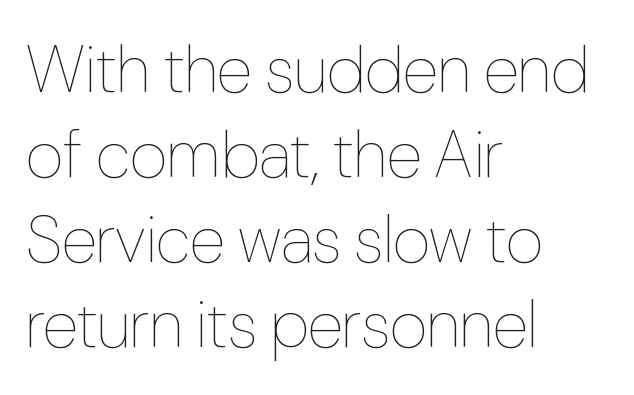
The image shows 66 px thin, condensed type, upright; set left-aligned, normal line spacing (1.29x), normal letter spacing, not underlined; low stroke contrast and a medium x-height.
